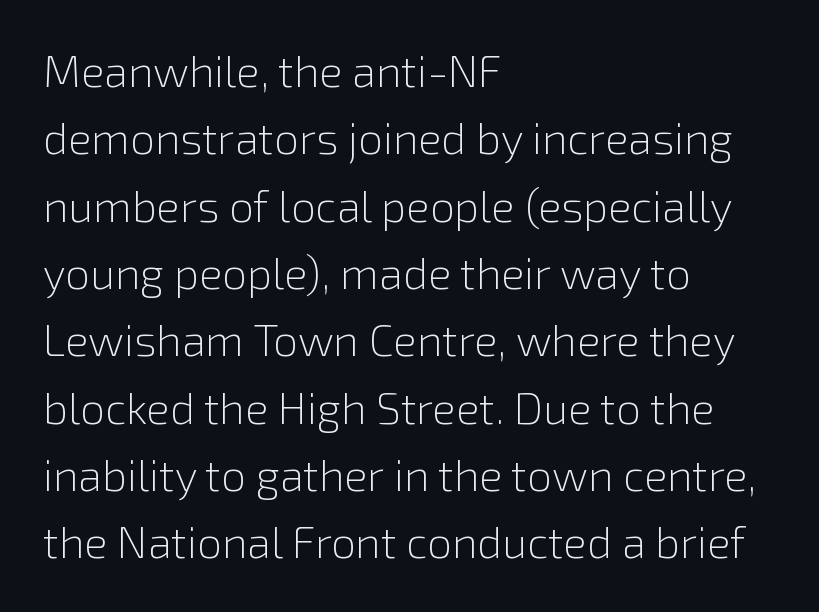
Q: Is the text bold? A: No.
Q: Is the text italic (slanted)? A: No, it is upright.
Q: Is the typeface a serif or a sans-serif typeface? A: Sans-serif.
Q: Is the text underlined? A: No.
Q: How is the paragraph aligned? A: Left-aligned.
Q: Is the spacing between letters normal or unusually wide? A: Normal.
Q: Is the spacing between lines tight, normal or loose? A: Normal.
Q: Width (condensed, normal, or wide)? A: Normal.
Q: x-height? A: Medium.
Q: Monospaced? A: No.
